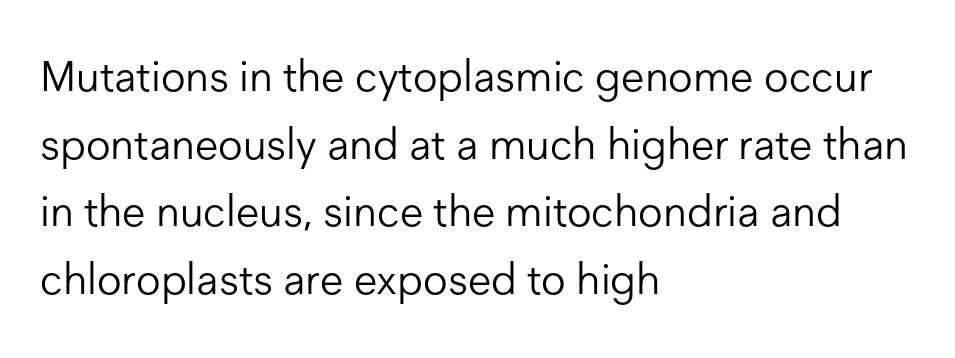
Q: Is the text bold? A: No.
Q: Is the text italic (slanted)? A: No, it is upright.
Q: Is the typeface a serif or a sans-serif typeface? A: Sans-serif.
Q: Is the text underlined? A: No.
Q: How is the paragraph aligned? A: Left-aligned.
Q: Is the spacing between letters normal or unusually wide? A: Normal.
Q: Is the spacing between lines tight, normal or loose? A: Normal.
Q: Width (condensed, normal, or wide)? A: Normal.
Q: Stroke contrast? A: Low.
Q: x-height? A: Medium.
Q: Monospaced? A: No.
